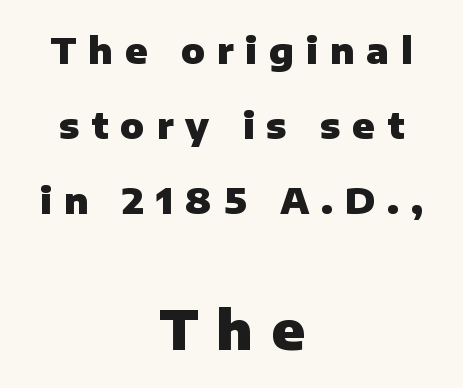
The image shows 54 px heavy sans-serif type, upright; set centered, loose line spacing (2.08x), unusually wide letter spacing (+0.33 em), not underlined; the second (bottom) block is 1.5x larger; low stroke contrast and a medium x-height.
